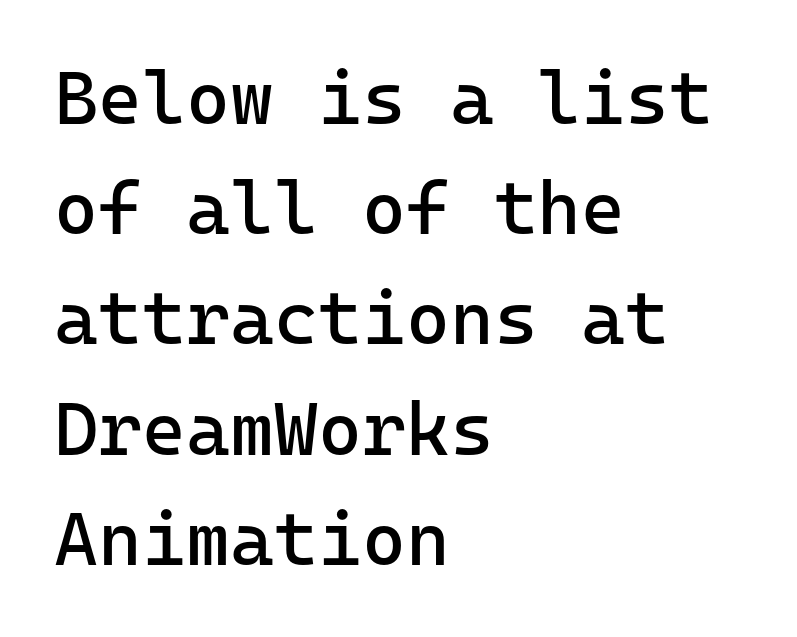
The image shows 75 px regular-weight sans-serif type, upright, monospaced; set left-aligned, normal line spacing (1.47x), normal letter spacing, not underlined; low stroke contrast and a medium x-height.
